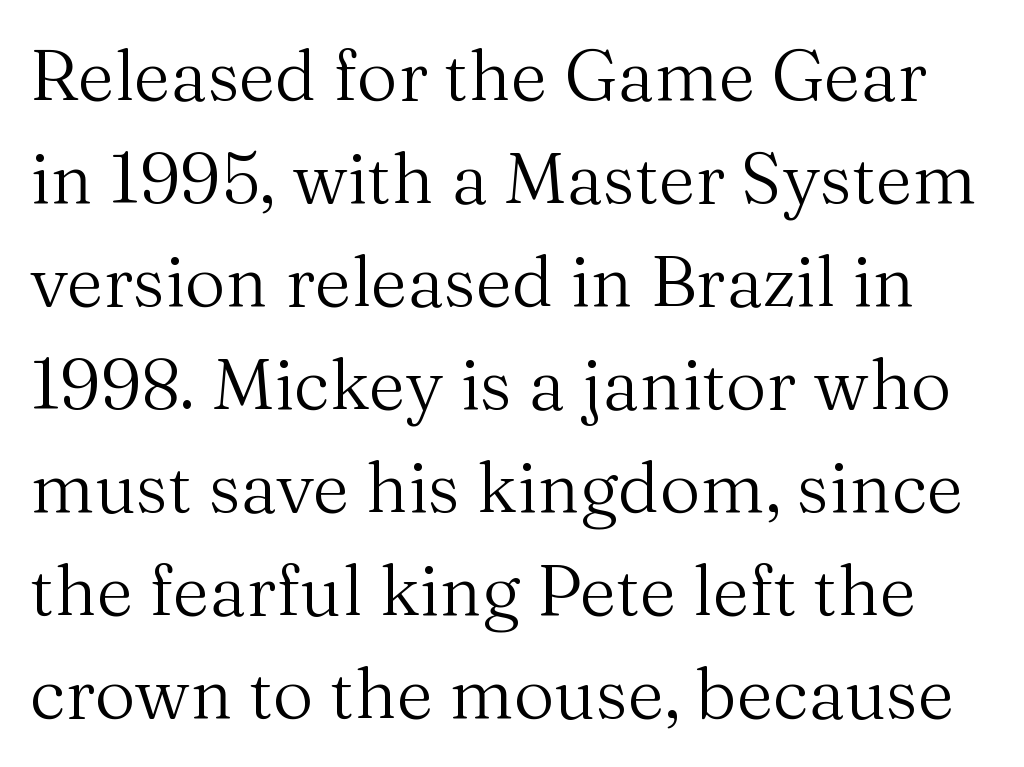
The image shows 71 px regular-weight serif type, upright; set normal line spacing (1.45x), normal letter spacing, not underlined; medium stroke contrast and a medium x-height.
